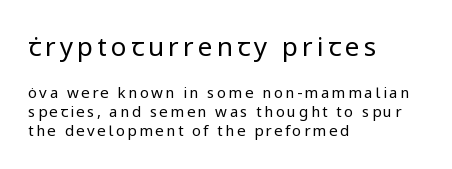
The image shows 26 px text type, upright; set left-aligned, normal line spacing (1.25x), not underlined; the first (top) block is 1.73x larger.
